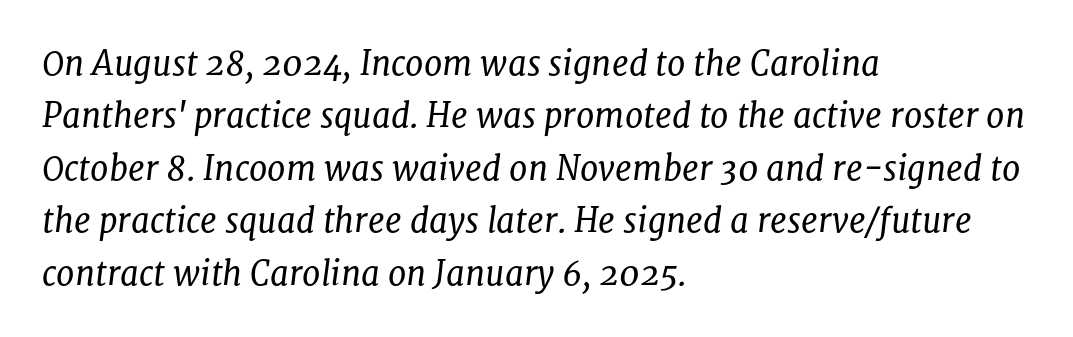
{"serif": "yes", "italic": "yes", "lean": "right", "slant_degrees": 8, "bold": "no", "weight": "regular", "width": "normal", "stroke_contrast": "low", "x_height": "medium", "monospaced": "no", "underline": "no", "align": "left", "line_spacing": "normal", "line_spacing_ratio": 1.59, "letter_spacing": "normal", "letter_spacing_em": 0.0, "glyph_px": 33}
